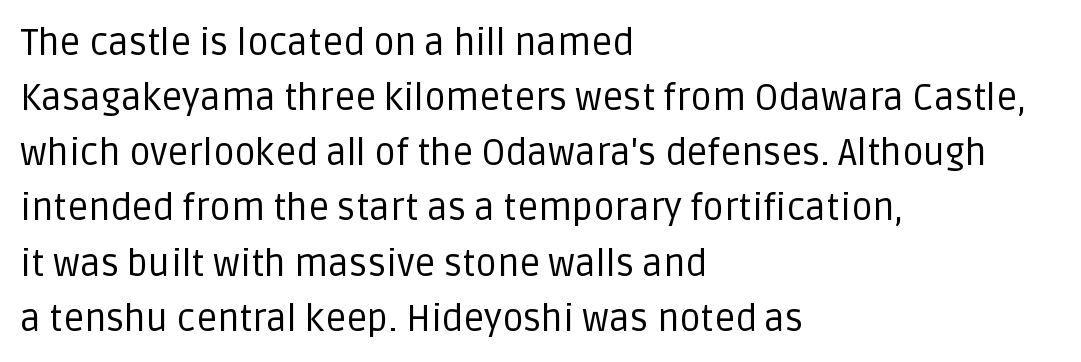
Posture: upright roman. Line starts are locked; line ends wander. There is no visible air inserted between adjacent glyphs. These lines are rendered in a variable-pitch font.
